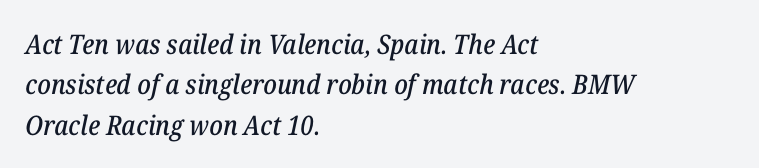
The strip under each line holds only bare page. In terms of letterspacing, this is plain default setting. Compared with ordinary roman type, these characters are visibly tilted. Casual observation: everything's shoved over to the left.
